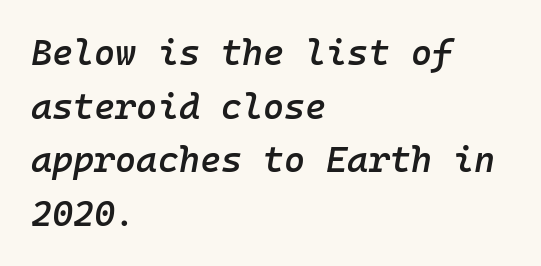
{"italic": "yes", "lean": "right", "slant_degrees": 10, "bold": "semi", "weight": "semibold", "width": "normal", "stroke_contrast": "low", "x_height": "medium", "monospaced": "yes", "underline": "no", "align": "left", "line_spacing": "normal", "line_spacing_ratio": 1.49, "letter_spacing": "normal", "letter_spacing_em": 0.0, "glyph_px": 36}
